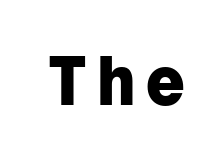
Q: Is the text bold? A: Yes.
Q: Is the text italic (slanted)? A: No, it is upright.
Q: Is the typeface a serif or a sans-serif typeface? A: Sans-serif.
Q: Is the text underlined? A: No.
Q: Width (condensed, normal, or wide)? A: Normal.
Q: Stroke contrast? A: Low.
Q: x-height? A: Medium.
Q: Monospaced? A: Yes.
